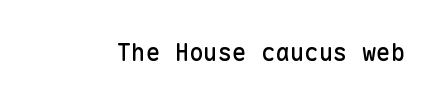
{"italic": "no", "underline": "no", "letter_spacing": "normal", "letter_spacing_em": 0.0, "glyph_px": 24}
